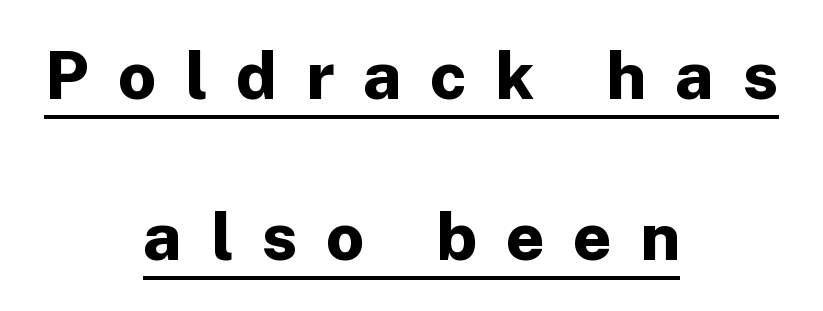
Somebody hit Ctrl+U on this one — the words are underlined. Nothing sits at the stroke ends, so this counts as sans-serif. In terms of posture, this sample is upright. The strokes are fattened all the way to bold. Character widths vary here, with narrow letters taking less room than wide ones.
